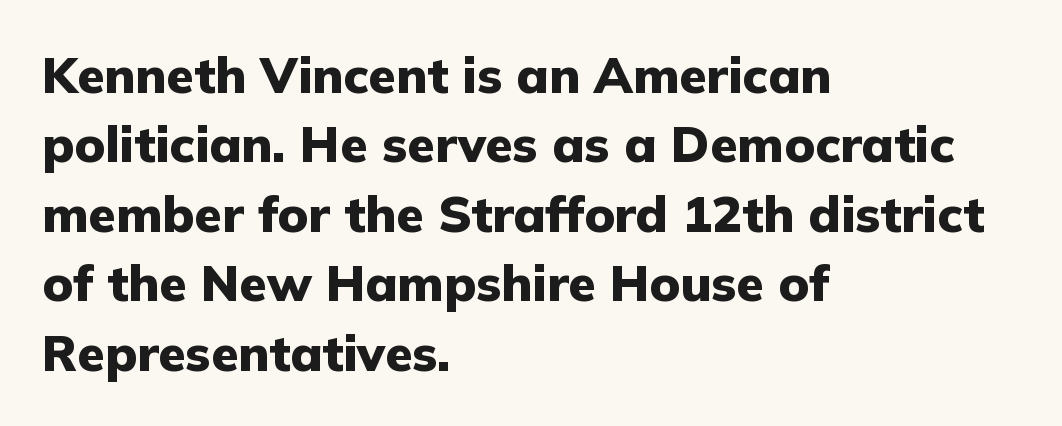
The image shows 50 px heavy sans-serif type, upright; set left-aligned, normal line spacing (1.39x), normal letter spacing, not underlined; low stroke contrast and a medium x-height.
